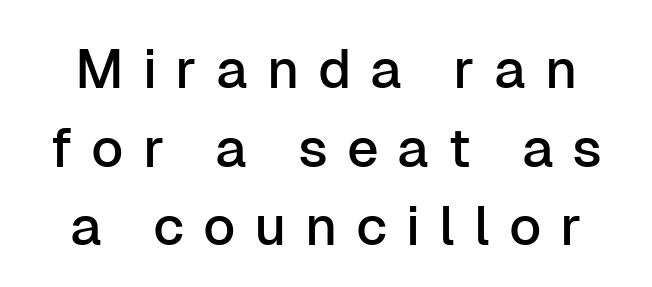
The image shows 55 px sans-serif type, upright; set normal line spacing (1.43x), unusually wide letter spacing (+0.34 em), not underlined; low stroke contrast and a medium x-height.
